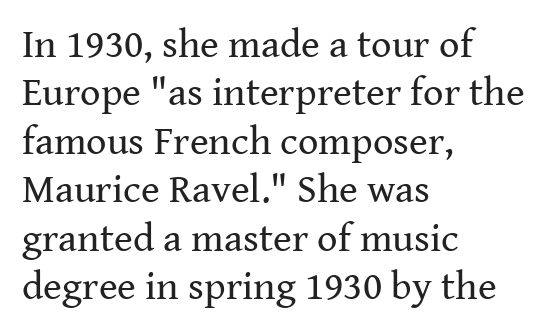
Small tapered or slab feet sit at the stroke ends, so this counts as serif. You could not count columns in this text — the font is proportionally spaced. Stroke mass is kept to a normal reading level or below. The typography opts for an upright posture over an oblique one. Any mark beneath the type? The region is blank. Does the copy run flush right? No — it runs flush left.
